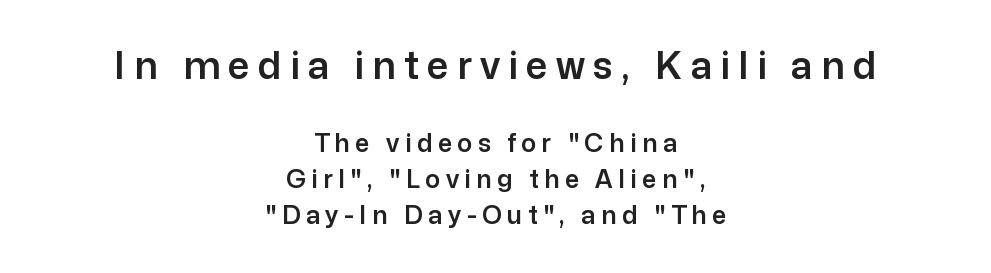
{"serif": "no", "italic": "no", "width": "normal", "stroke_contrast": "low", "x_height": "medium", "monospaced": "no", "underline": "no", "align": "center", "line_spacing": "normal", "line_spacing_ratio": 1.44, "letter_spacing": "wide", "letter_spacing_em": 0.22, "larger_block": "first", "size_ratio": 1.52, "glyph_px": 38}
